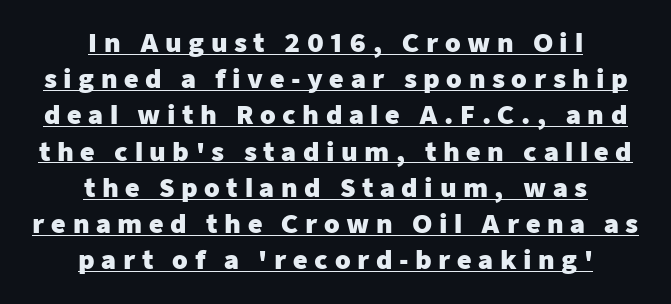
{"italic": "no", "bold": "yes", "underline": "yes", "align": "center", "line_spacing": "normal", "line_spacing_ratio": 1.45, "letter_spacing": "wide", "letter_spacing_em": 0.26, "glyph_px": 25}
